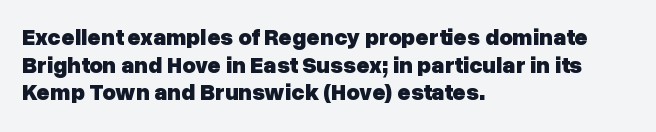
The letters stand upright; this is a roman face. Each word holds together tightly as a unit, with standard inter-letter gaps. Underline: absent. Notice how thick the strokes are: this is what a full bold looks like. The setting favours the left margin, as ordinary paragraphs usually do.
